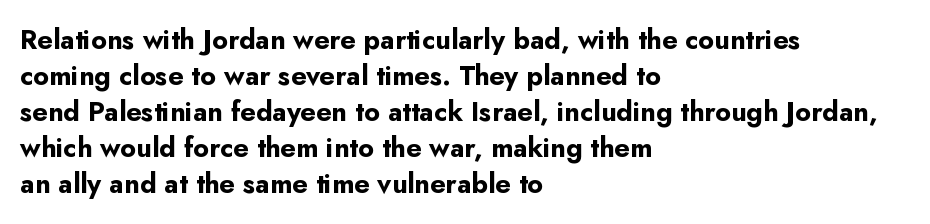
The image shows 27 px bold type, upright; set left-aligned, normal line spacing (1.33x), normal letter spacing, not underlined.
